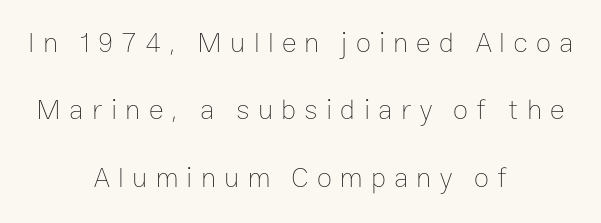
{"italic": "no", "bold": "no", "weight": "thin", "width": "normal", "stroke_contrast": "low", "x_height": "medium", "monospaced": "no", "underline": "no", "align": "center", "line_spacing": "loose", "line_spacing_ratio": 2.41, "letter_spacing": "wide", "letter_spacing_em": 0.29, "glyph_px": 28}
